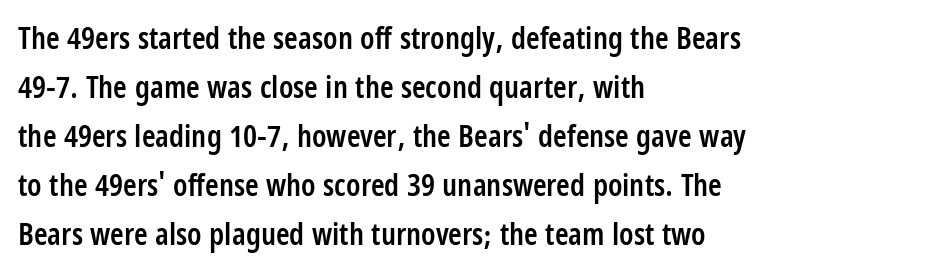
Vertical spacing — default. The zone under the glyphs is completely vacant. Left-aligned paragraph, ragged on the right. These lines keep a tight, regular rhythm from letter to letter.
